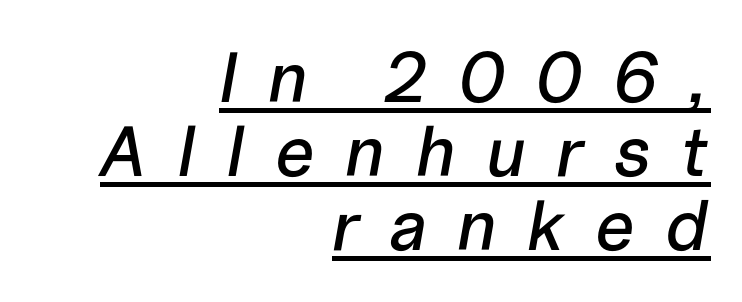
{"italic": "yes", "lean": "right", "slant_degrees": 10, "width": "normal", "stroke_contrast": "low", "x_height": "medium", "monospaced": "no", "underline": "yes", "align": "right", "line_spacing": "tight", "line_spacing_ratio": 1.04, "letter_spacing": "wide", "letter_spacing_em": 0.42, "glyph_px": 71}
